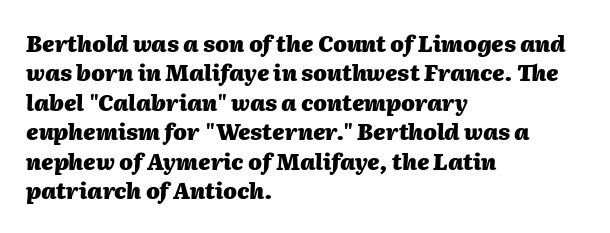
The rendering applies a slant to the glyphs. Horizontal alignment here is leftward, the default for most running prose. Compared with an ordinary text face, these strokes are far heavier — a full bold. The line-height multiplier appears to be the usual default. Check the space under the baseline: it is left empty. Letter spacing: default.
